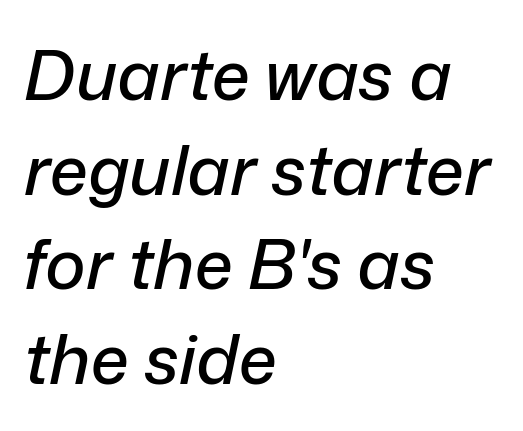
The image shows 69 px text type, italic (leaning right); set left-aligned, normal line spacing (1.37x), normal letter spacing, not underlined; low stroke contrast and a medium x-height.
